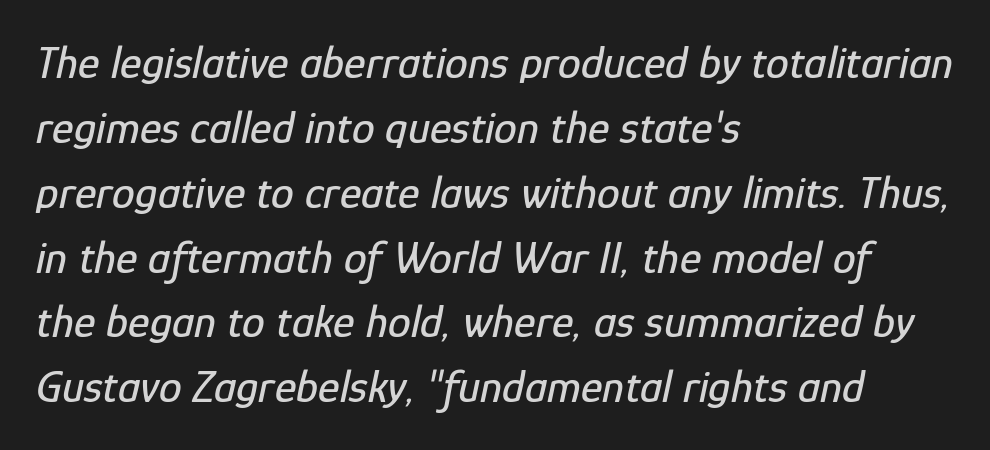
The image shows 46 px condensed type, italic (leaning right); set left-aligned, normal line spacing (1.41x), normal letter spacing, not underlined; low stroke contrast and a medium x-height.
